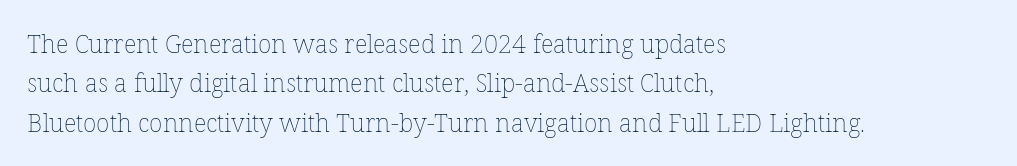
The image shows 25 px text type, upright; set left-aligned, normal line spacing (1.58x), normal letter spacing, not underlined.
